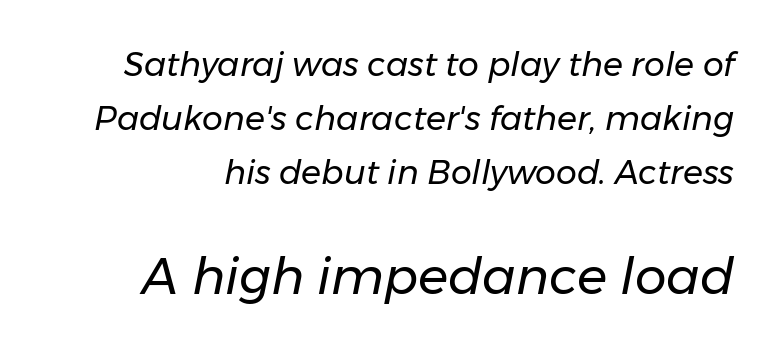
In this sample the second text group is rendered at the bigger scale. In terms of posture, this sample is oblique. A normal amount of white space separates one row of letters from the next. Words float on clear page, feet unadorned. Nobody touched the tracking dial on this one. Here the designer chose a conventional face with non-uniform glyph widths.
